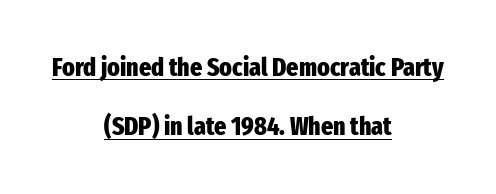
Posture: vertical. There is no visible air inserted between adjacent glyphs. Strong, thick strokes mark this as bold type. The passage is arranged like a title page — every line centered. Compared with undecorated copy, this sample adds a rule below the words.
